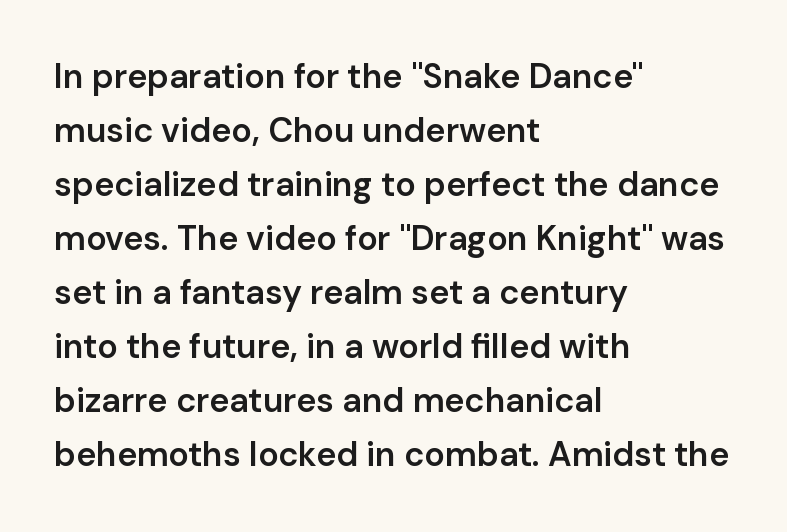
The image shows 34 px semibold sans-serif type, upright; set left-aligned, normal line spacing (1.59x), normal letter spacing, not underlined; low stroke contrast and a medium x-height.
